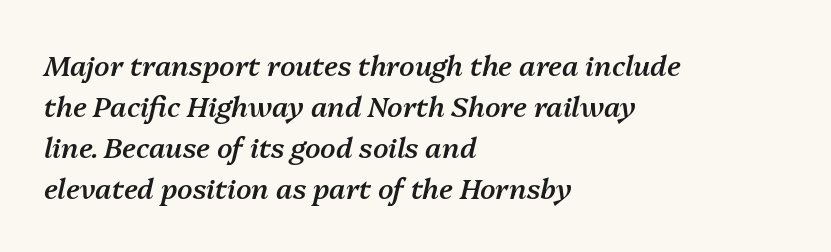
{"italic": "yes", "lean": "right", "slant_degrees": 13, "bold": "semi", "weight": "semibold", "width": "normal", "stroke_contrast": "medium", "x_height": "medium", "monospaced": "no", "underline": "no", "align": "left", "line_spacing": "normal", "line_spacing_ratio": 1.47, "letter_spacing": "normal", "letter_spacing_em": 0.0, "glyph_px": 28}
